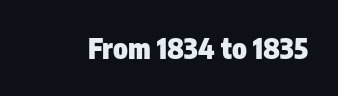
Q: Is the text bold? A: Yes.
Q: Is the text italic (slanted)? A: No, it is upright.
Q: Is the typeface a serif or a sans-serif typeface? A: Sans-serif.
Q: Is the text underlined? A: No.
Q: Is the spacing between letters normal or unusually wide? A: Normal.
Q: Width (condensed, normal, or wide)? A: Condensed.
Q: Stroke contrast? A: Low.
Q: x-height? A: Medium.
Q: Monospaced? A: No.
